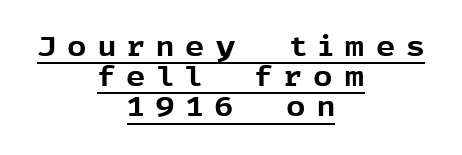
The leading is snug, giving the passage a crowded texture. Glance below the letters and you will spot a drawn line. Plenty of ink on the page — the face is bold. Spacing between characters has been opened up far beyond the box default. Vertical strokes here are truly vertical. Is the block centered? Yes — each line is placed symmetrically about the middle.
